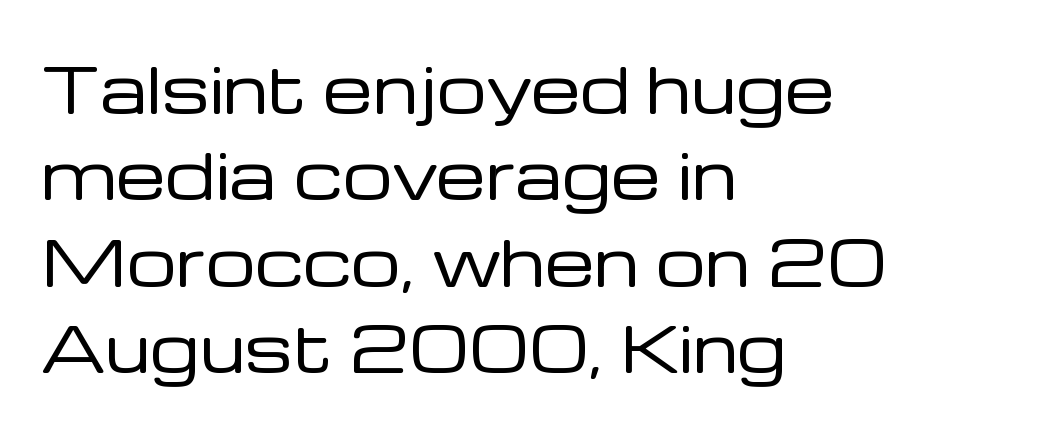
Is there much room between lines? A standard amount, neither cramped nor airy. Typeset ragged right — the left edge is the straight one. Descenders hang freely into open space. In terms of letterspacing, this is plain default setting. Spacing verdict: proportional, widths tailored to each character. The face looks like a standard text weight, possibly lighter.
